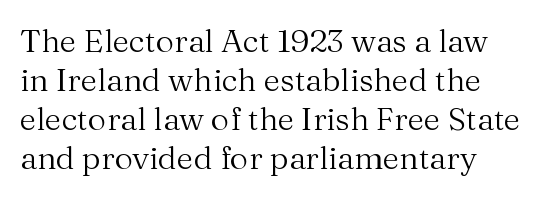
The image shows 32 px regular-weight serif type, upright; set left-aligned, line spacing 1.22x, normal letter spacing, not underlined; medium stroke contrast and a medium x-height.
